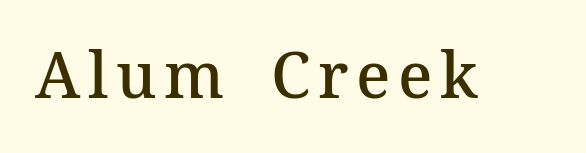
Decoration check: the copy has no underline. You can tell it's not italic because the verticals are truly vertical. Spacing verdict: proportional, widths tailored to each character. The characters look somewhat weighty, a semibold short of true bold. Classification — serif.
